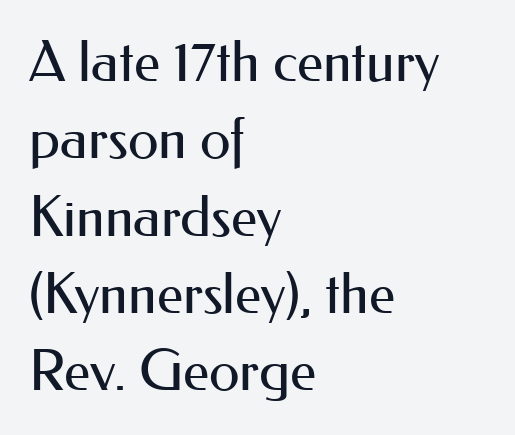
{"serif": "no", "italic": "no", "bold": "no", "weight": "regular", "width": "normal", "stroke_contrast": "medium", "x_height": "small", "monospaced": "no", "underline": "no", "align": "left", "line_spacing": "normal", "line_spacing_ratio": 1.38, "letter_spacing": "normal", "letter_spacing_em": 0.0, "glyph_px": 56}
